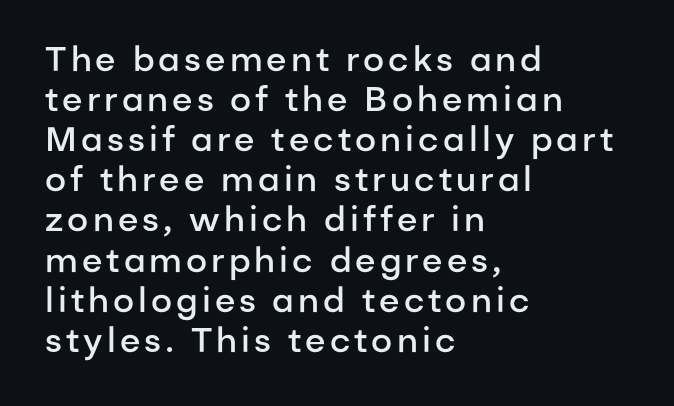
The compositor pushed each line to the left boundary. The specimen reads as upright at a glance. Here the designer chose a conventional face with non-uniform glyph widths. Weight check: semibold — heavier than regular, not quite bold. This is sans-serif lettering, the kind often seen on screens and signage.
